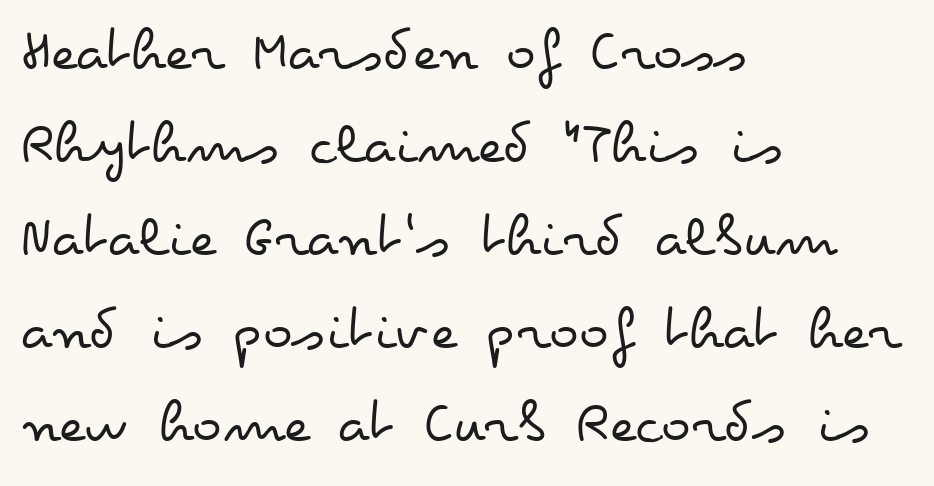
The image shows 62 px regular-weight, wide type, upright; set left-aligned, normal line spacing (1.5x), normal letter spacing, not underlined; low stroke contrast and a small x-height.
